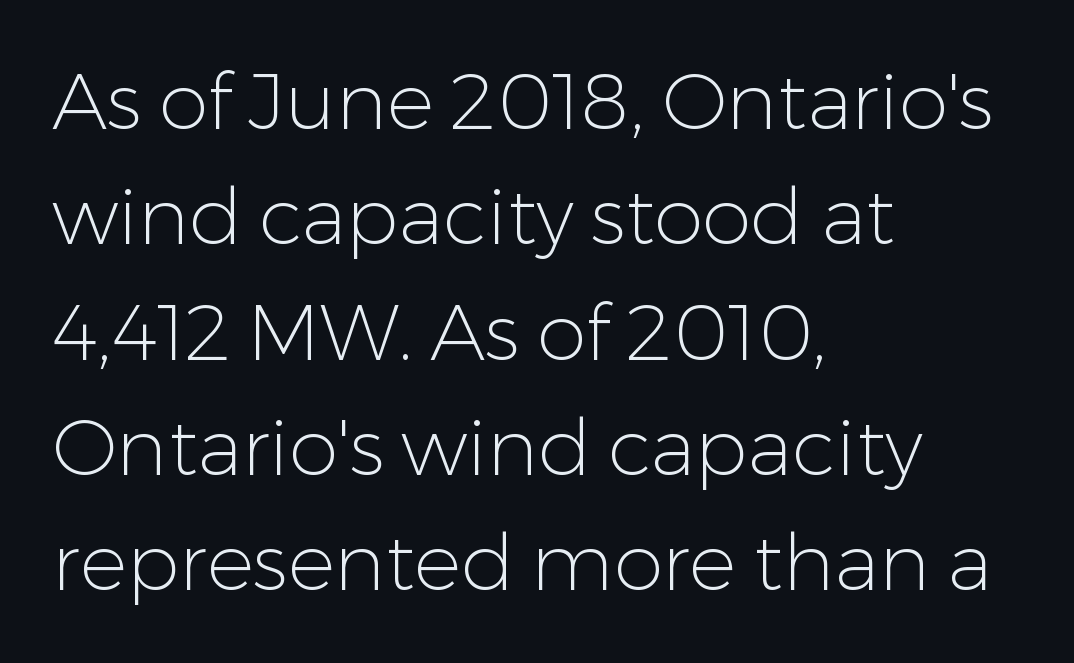
{"serif": "no", "italic": "no", "bold": "no", "weight": "light", "width": "normal", "stroke_contrast": "low", "x_height": "medium", "monospaced": "no", "underline": "no", "align": "left", "line_spacing": "normal", "line_spacing_ratio": 1.46, "letter_spacing": "normal", "letter_spacing_em": 0.0, "glyph_px": 79}
